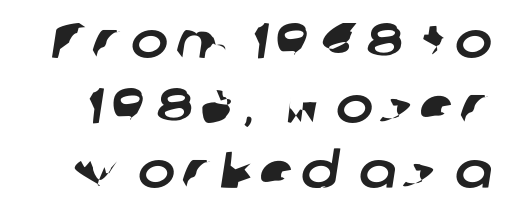
The image shows 50 px sans-serif type; set normal line spacing (1.3x), not underlined; low stroke contrast and a medium x-height.
